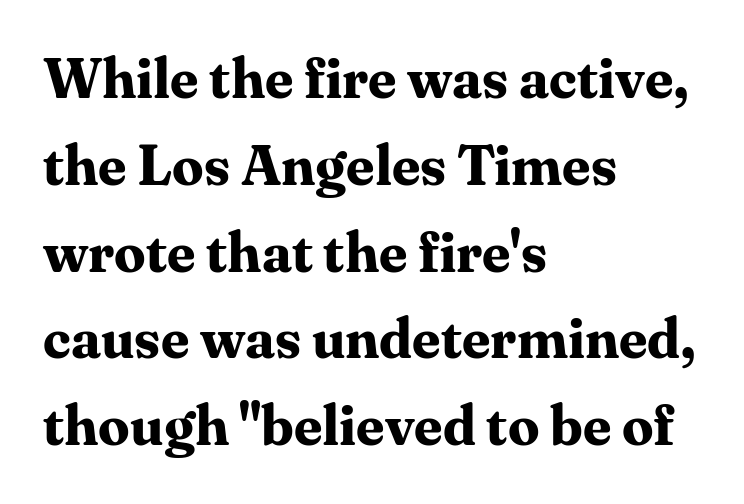
The face used here is proportionally spaced, like ordinary book or web type. Honestly, there is no underline to notice here at all. The space between consecutive lines is moderate. The typesetter chose a ragged-right arrangement here. Strong, thick strokes mark this as bold type.
